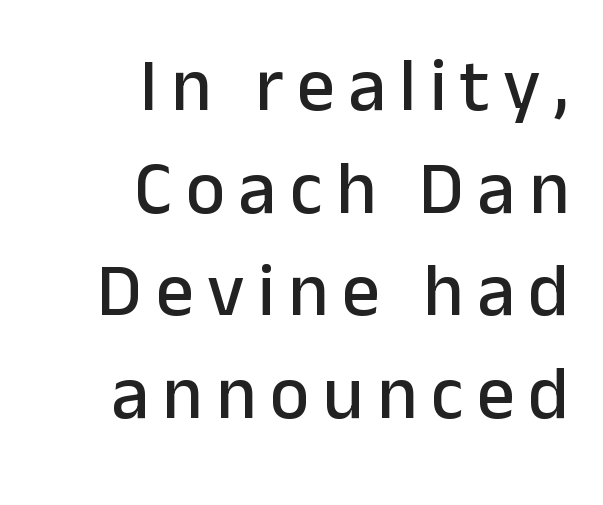
{"serif": "no", "italic": "no", "width": "normal", "stroke_contrast": "low", "x_height": "medium", "monospaced": "no", "underline": "no", "align": "right", "line_spacing": "normal", "line_spacing_ratio": 1.37, "glyph_px": 75}
